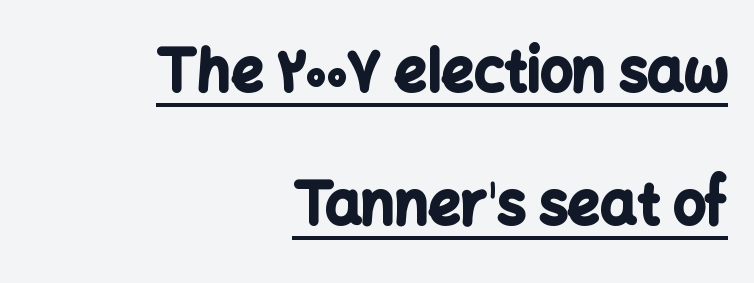
{"serif": "no", "italic": "no", "bold": "yes", "weight": "bold", "width": "normal", "stroke_contrast": "low", "x_height": "medium", "monospaced": "no", "underline": "yes", "align": "right", "line_spacing": "loose", "line_spacing_ratio": 2.33, "letter_spacing": "normal", "letter_spacing_em": 0.0, "glyph_px": 57}
